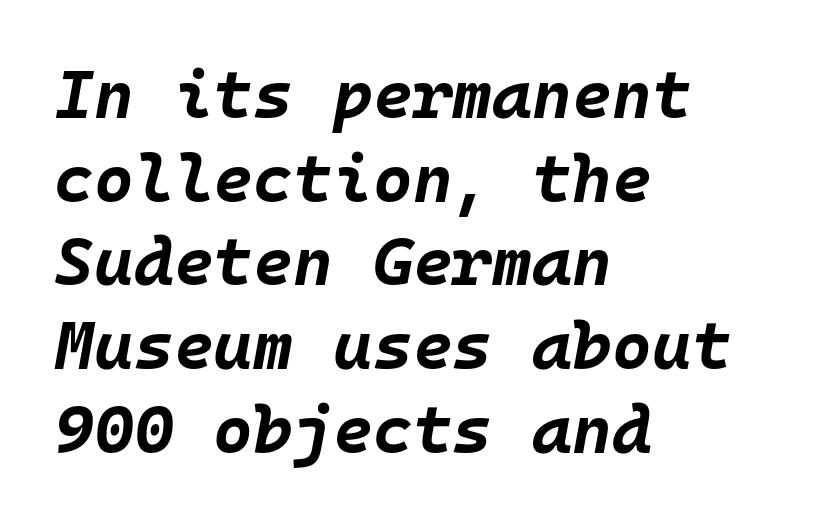
Q: Is the text bold? A: Yes.
Q: Is the text italic (slanted)? A: Yes, it leans right by about 10 degrees.
Q: Is the text underlined? A: No.
Q: How is the paragraph aligned? A: Left-aligned.
Q: Is the spacing between letters normal or unusually wide? A: Normal.
Q: Width (condensed, normal, or wide)? A: Normal.
Q: Stroke contrast? A: Low.
Q: x-height? A: Large.
Q: Monospaced? A: Yes.
